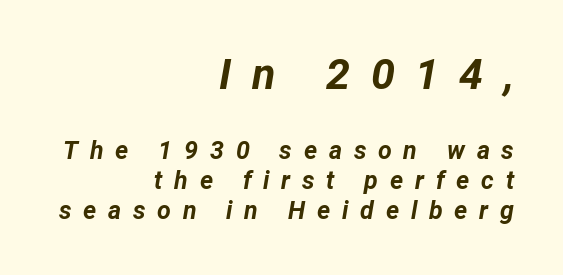
The image shows 43 px bold type, italic (leaning right); set right-aligned, line spacing 1.2x, unusually wide letter spacing (+0.47 em), not underlined; the first (top) block is 1.72x larger; low stroke contrast and a medium x-height.
